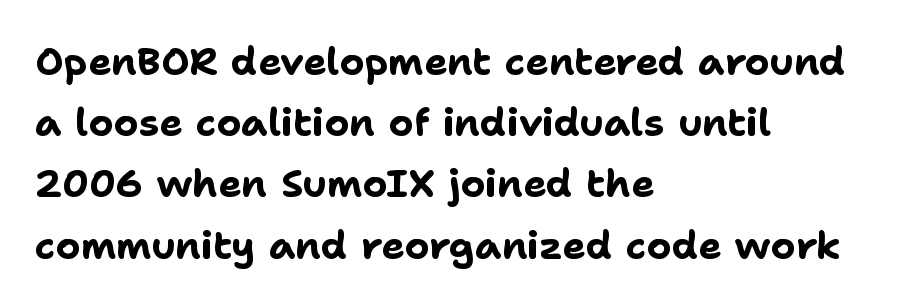
Q: Is the text bold? A: Yes.
Q: Is the text italic (slanted)? A: No, it is upright.
Q: Is the typeface a serif or a sans-serif typeface? A: Sans-serif.
Q: Is the text underlined? A: No.
Q: How is the paragraph aligned? A: Left-aligned.
Q: Is the spacing between letters normal or unusually wide? A: Normal.
Q: Is the spacing between lines tight, normal or loose? A: Normal.
Q: Width (condensed, normal, or wide)? A: Normal.
Q: Stroke contrast? A: Low.
Q: x-height? A: Medium.
Q: Monospaced? A: No.
